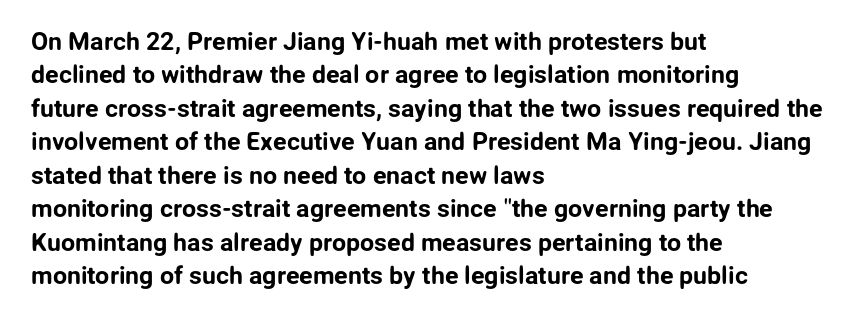
Students, observe: this is what conventionally led text looks like. Observe the ordinary spacing: letters are neighbours, not strangers. Designer's note — italics off, roman on. The specimen omits any rule beneath the text block's lines.
